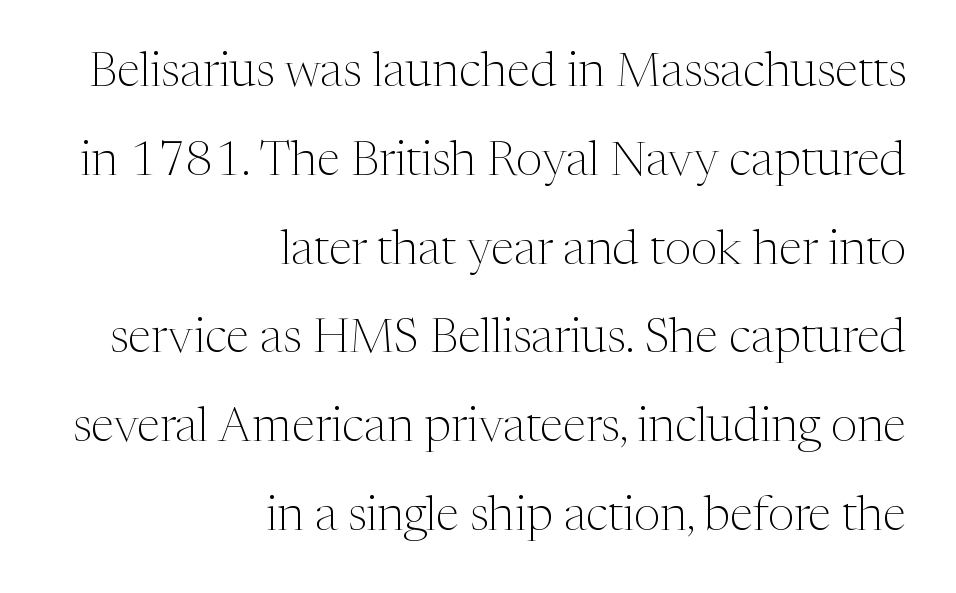
{"serif": "yes", "italic": "no", "bold": "no", "weight": "light", "width": "normal", "stroke_contrast": "medium", "x_height": "medium", "monospaced": "no", "underline": "no", "align": "right", "line_spacing_ratio": 1.85, "letter_spacing": "normal", "letter_spacing_em": 0.0, "glyph_px": 48}
